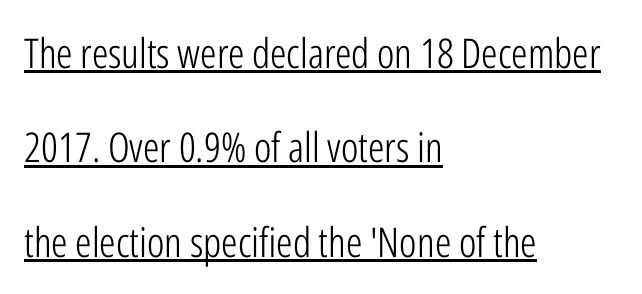
Q: Is the text bold? A: No.
Q: Is the text italic (slanted)? A: No, it is upright.
Q: Is the typeface a serif or a sans-serif typeface? A: Sans-serif.
Q: Is the text underlined? A: Yes.
Q: How is the paragraph aligned? A: Left-aligned.
Q: Is the spacing between letters normal or unusually wide? A: Normal.
Q: Is the spacing between lines tight, normal or loose? A: Loose.
Q: Width (condensed, normal, or wide)? A: Condensed.
Q: Stroke contrast? A: Low.
Q: x-height? A: Medium.
Q: Monospaced? A: No.
